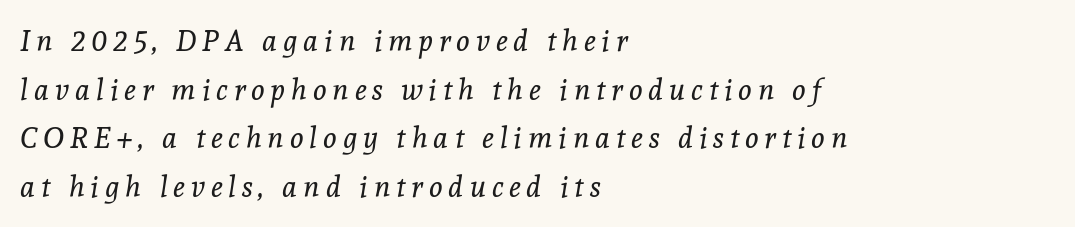
{"serif": "yes", "italic": "yes", "lean": "right", "slant_degrees": 8, "bold": "no", "weight": "regular", "width": "normal", "x_height": "medium", "monospaced": "no", "underline": "no", "align": "left", "line_spacing": "normal", "line_spacing_ratio": 1.68, "letter_spacing": "wide", "letter_spacing_em": 0.2, "glyph_px": 29}
